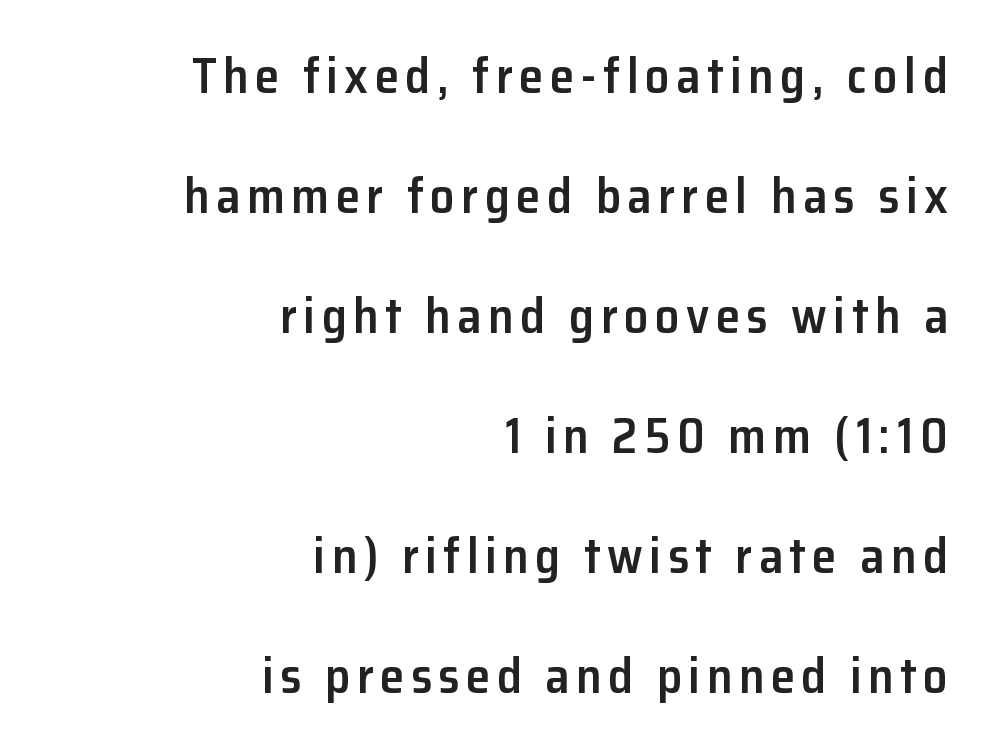
Q: Is the text bold? A: Semi-bold.
Q: Is the text italic (slanted)? A: No, it is upright.
Q: Is the typeface a serif or a sans-serif typeface? A: Sans-serif.
Q: Is the text underlined? A: No.
Q: How is the paragraph aligned? A: Right-aligned.
Q: Is the spacing between lines tight, normal or loose? A: Loose.
Q: Width (condensed, normal, or wide)? A: Normal.
Q: Stroke contrast? A: Low.
Q: x-height? A: Medium.
Q: Monospaced? A: No.
